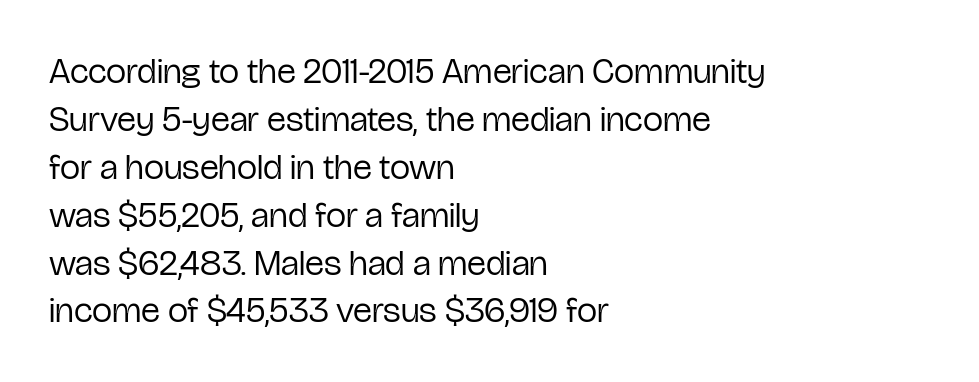
Q: Is the text bold? A: No.
Q: Is the text italic (slanted)? A: No, it is upright.
Q: Is the typeface a serif or a sans-serif typeface? A: Sans-serif.
Q: Is the text underlined? A: No.
Q: How is the paragraph aligned? A: Left-aligned.
Q: Is the spacing between letters normal or unusually wide? A: Normal.
Q: Is the spacing between lines tight, normal or loose? A: Normal.
Q: Width (condensed, normal, or wide)? A: Condensed.
Q: Stroke contrast? A: Low.
Q: x-height? A: Medium.
Q: Monospaced? A: No.
